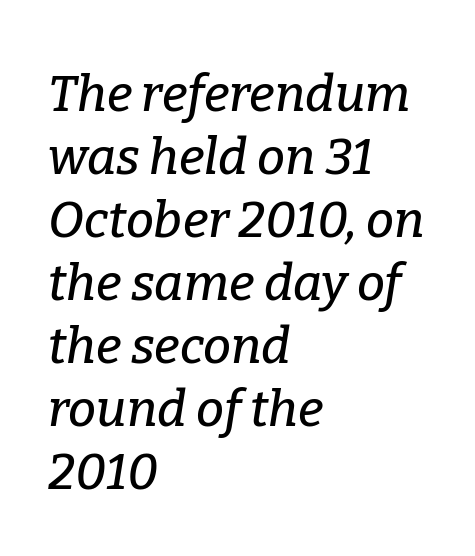
{"serif": "yes", "italic": "yes", "lean": "right", "slant_degrees": 9, "width": "normal", "stroke_contrast": "low", "x_height": "medium", "monospaced": "no", "underline": "no", "align": "left", "line_spacing": "normal", "line_spacing_ratio": 1.26, "letter_spacing": "normal", "letter_spacing_em": 0.0, "glyph_px": 50}
